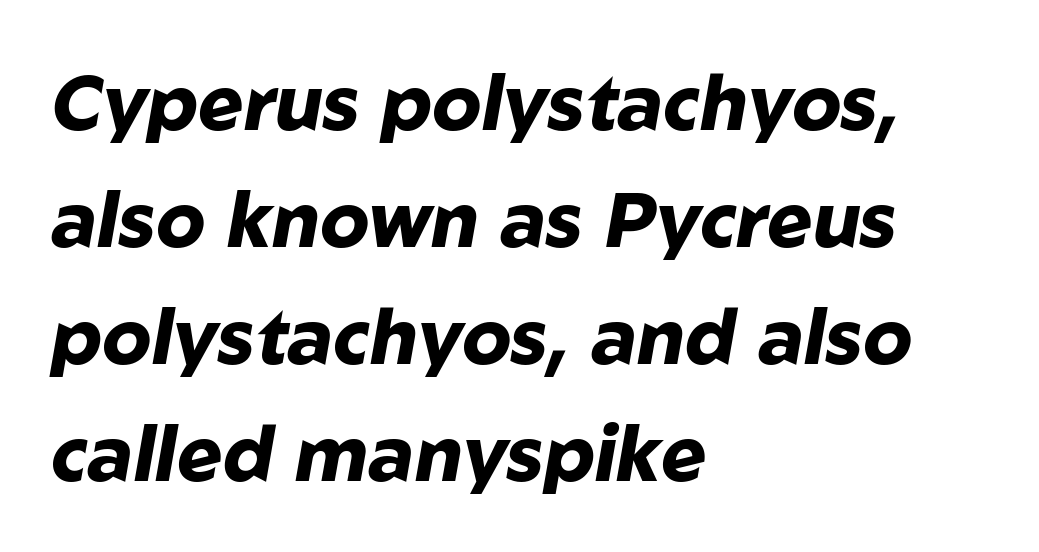
The image shows 77 px heavy type, italic (leaning right); set left-aligned, normal line spacing (1.52x), normal letter spacing, not underlined; low stroke contrast and a medium x-height.
